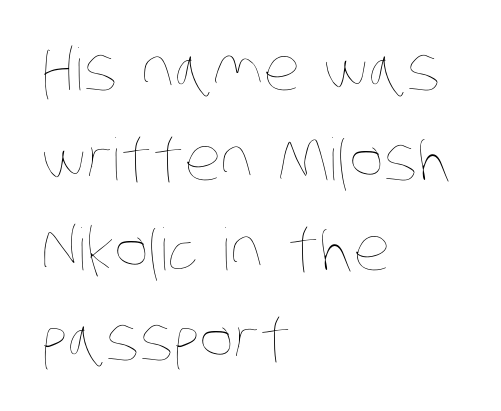
{"bold": "no", "weight": "thin", "width": "condensed", "stroke_contrast": "low", "x_height": "large", "monospaced": "no", "underline": "no", "align": "left", "line_spacing": "normal", "line_spacing_ratio": 1.55, "letter_spacing": "normal", "letter_spacing_em": 0.0, "glyph_px": 58}
